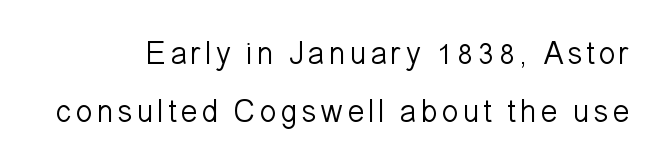
Q: Is the text bold? A: No.
Q: Is the text italic (slanted)? A: No, it is upright.
Q: Is the typeface a serif or a sans-serif typeface? A: Sans-serif.
Q: Is the text underlined? A: No.
Q: Width (condensed, normal, or wide)? A: Normal.
Q: Stroke contrast? A: Low.
Q: x-height? A: Medium.
Q: Monospaced? A: No.
